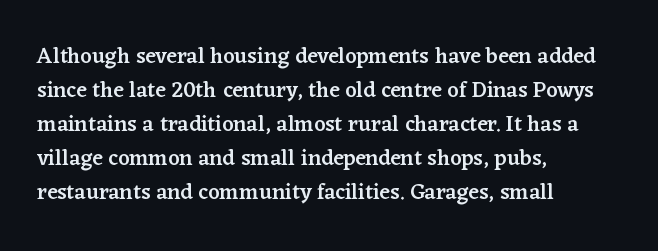
The image shows 22 px text type, upright; set left-aligned, normal line spacing (1.55x), normal letter spacing, not underlined.
